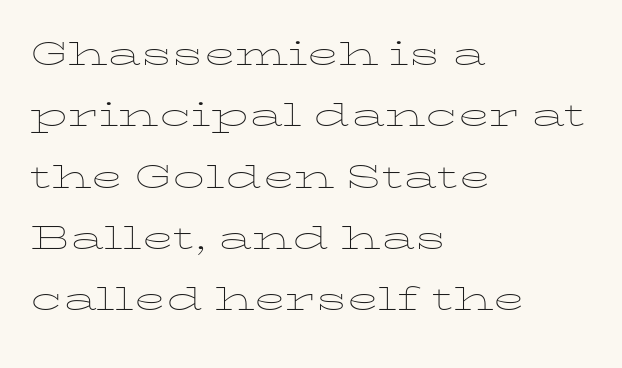
Q: Is the text bold? A: No.
Q: Is the text italic (slanted)? A: No, it is upright.
Q: Is the text underlined? A: No.
Q: How is the paragraph aligned? A: Left-aligned.
Q: Is the spacing between letters normal or unusually wide? A: Normal.
Q: Is the spacing between lines tight, normal or loose? A: Normal.
Q: Width (condensed, normal, or wide)? A: Wide.
Q: Stroke contrast? A: Low.
Q: x-height? A: Medium.
Q: Monospaced? A: No.
